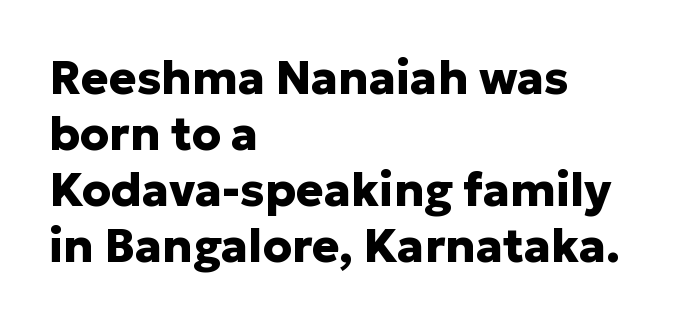
Q: Is the text bold? A: Yes.
Q: Is the text italic (slanted)? A: No, it is upright.
Q: Is the typeface a serif or a sans-serif typeface? A: Sans-serif.
Q: Is the text underlined? A: No.
Q: How is the paragraph aligned? A: Left-aligned.
Q: Is the spacing between letters normal or unusually wide? A: Normal.
Q: Width (condensed, normal, or wide)? A: Normal.
Q: Stroke contrast? A: Low.
Q: x-height? A: Medium.
Q: Monospaced? A: No.
